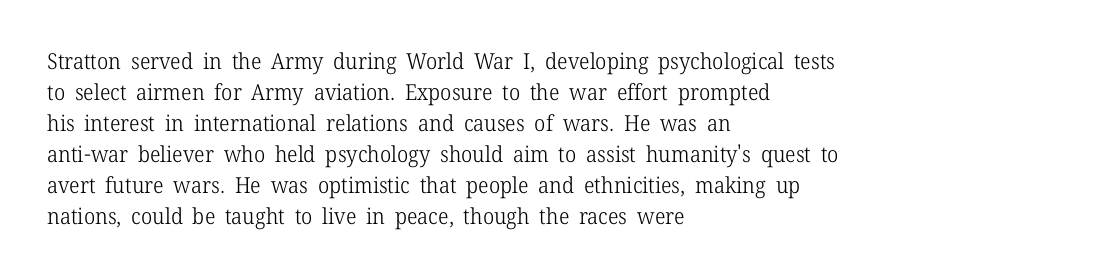
The image shows 22 px text type, upright; set left-aligned, normal line spacing (1.41x), normal letter spacing, not underlined.
